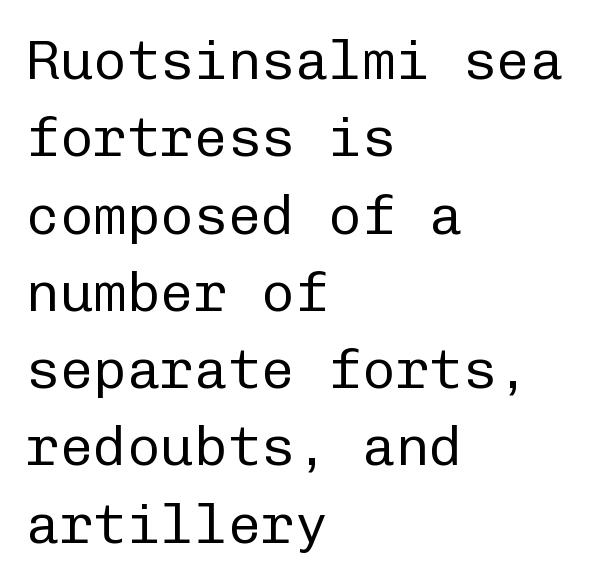
The image shows 56 px regular-weight sans-serif type, upright, monospaced; set left-aligned, normal line spacing (1.38x), normal letter spacing, not underlined; low stroke contrast and a medium x-height.
